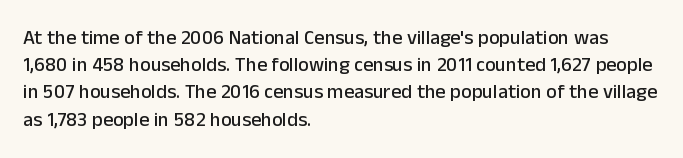
Teacher's note: observe the even left margin — that is flush-left alignment. Letter spacing: default. Every stem runs plumb, perpendicular to the baseline. The baseline area is clear. One glance says typical: line gaps are just what's usual.
